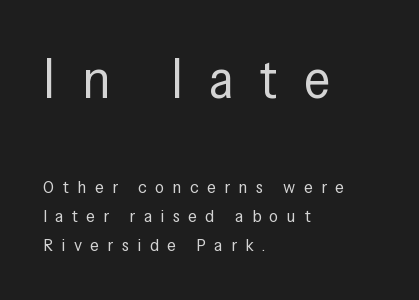
The image shows 55 px regular-weight, condensed sans-serif type, upright; set left-aligned, normal line spacing (1.6x), unusually wide letter spacing (+0.47 em), not underlined; the first (top) block is 3.06x larger; low stroke contrast and a medium x-height.
